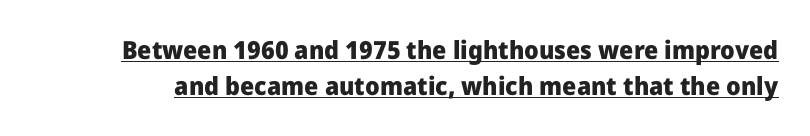
{"italic": "no", "bold": "yes", "underline": "yes", "line_spacing": "normal", "line_spacing_ratio": 1.45, "letter_spacing": "normal", "letter_spacing_em": 0.0, "glyph_px": 25}
